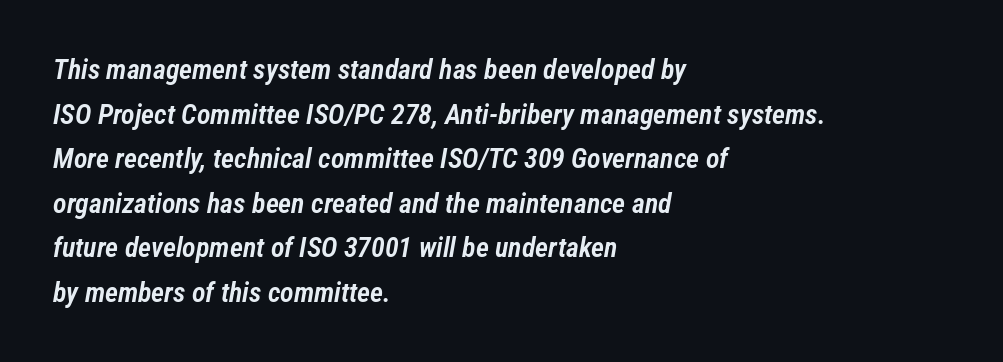
Tall strokes in this sample are angled rather than plumb. Think of a printed novel: that variable character pitch is what you see here. The lines in this sample share a left origin and differ only in where they stop. Its strokes are somewhat broadened, the hallmark of semibold type.
